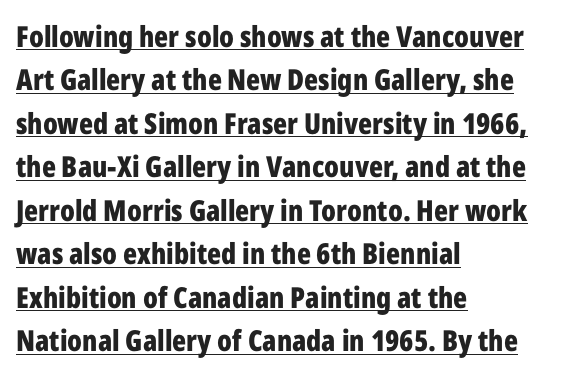
Q: Is the text bold? A: Yes.
Q: Is the text italic (slanted)? A: No, it is upright.
Q: Is the typeface a serif or a sans-serif typeface? A: Sans-serif.
Q: Is the text underlined? A: Yes.
Q: How is the paragraph aligned? A: Left-aligned.
Q: Is the spacing between letters normal or unusually wide? A: Normal.
Q: Is the spacing between lines tight, normal or loose? A: Normal.
Q: Width (condensed, normal, or wide)? A: Condensed.
Q: Stroke contrast? A: Low.
Q: x-height? A: Medium.
Q: Monospaced? A: No.
